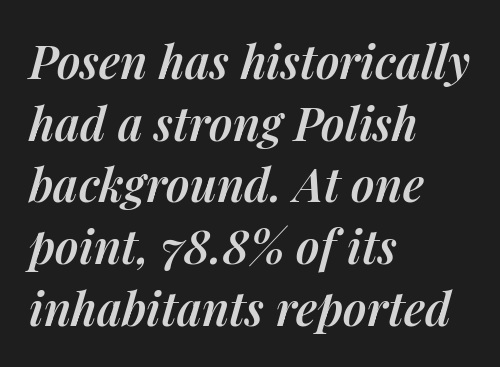
Italic? Definitely — the glyphs are oblique. The typesetter chose a ragged-right arrangement here. The typesetting leans somewhat heavy: a semibold. You could call the tracking neutral — neither tight nor loose. A clean baseline with only descenders dipping below it.
